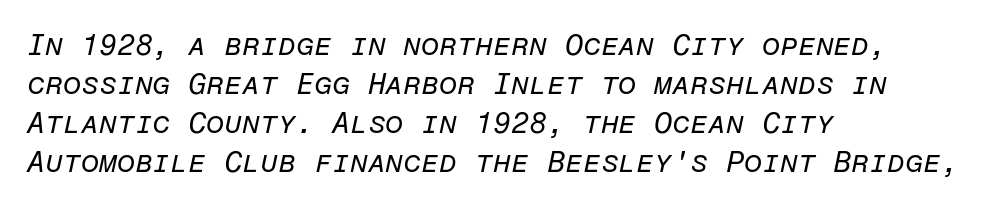
Letters have the restrained weight of plain body copy at most. The lines sit at an ordinary, default distance from one another. Layout note: lines flush left. Bare-footed words on every line. The passage shown has conventional tracking throughout.
